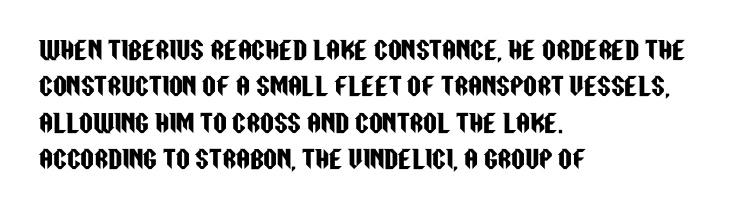
The image shows 24 px text type, upright; set left-aligned, normal line spacing (1.52x), normal letter spacing, not underlined.
